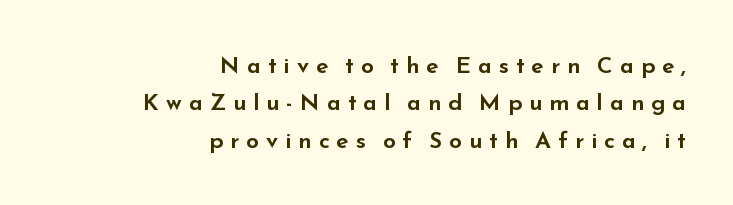
{"italic": "no", "underline": "no", "align": "right", "line_spacing": "normal", "line_spacing_ratio": 1.63, "letter_spacing": "wide", "letter_spacing_em": 0.3, "glyph_px": 23}
